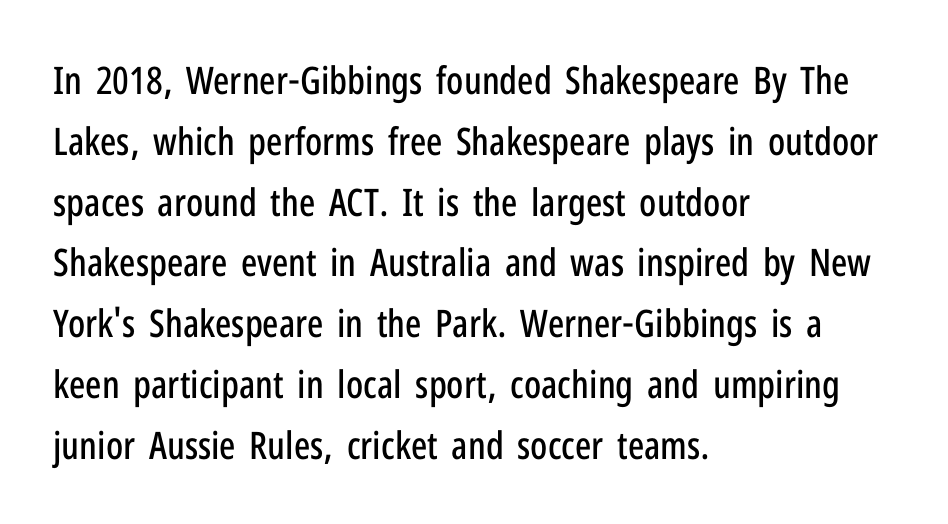
Q: Is the text italic (slanted)? A: No, it is upright.
Q: Is the typeface a serif or a sans-serif typeface? A: Sans-serif.
Q: Is the text underlined? A: No.
Q: How is the paragraph aligned? A: Left-aligned.
Q: Is the spacing between letters normal or unusually wide? A: Normal.
Q: Is the spacing between lines tight, normal or loose? A: Normal.
Q: Width (condensed, normal, or wide)? A: Condensed.
Q: Stroke contrast? A: Low.
Q: x-height? A: Medium.
Q: Monospaced? A: No.
